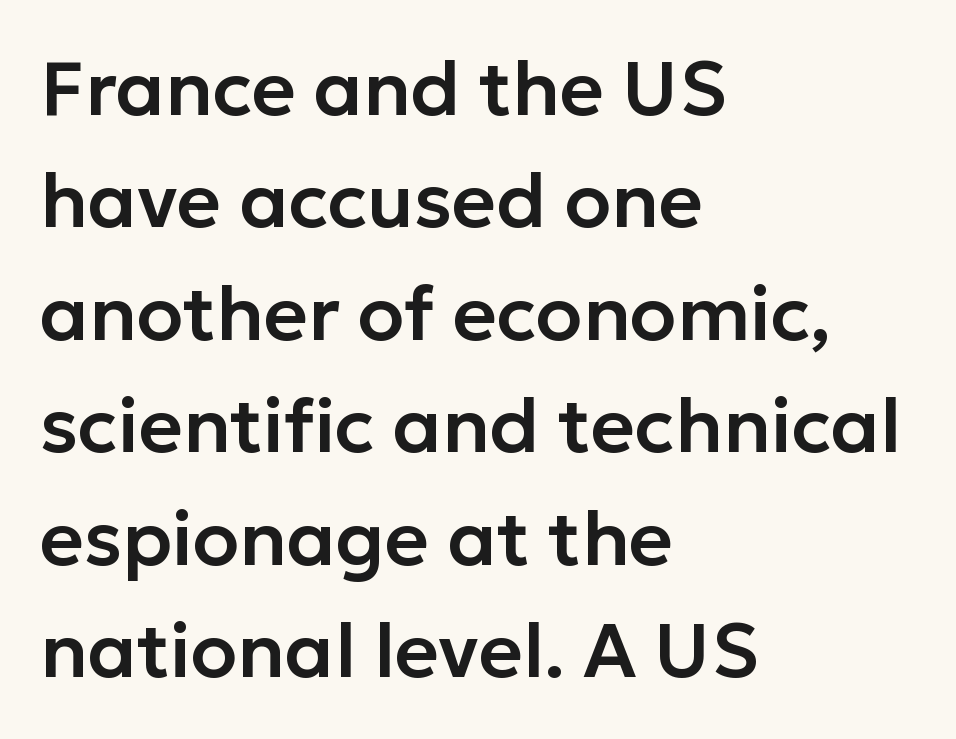
{"serif": "no", "italic": "no", "width": "normal", "stroke_contrast": "low", "x_height": "medium", "monospaced": "no", "underline": "no", "align": "left", "line_spacing": "normal", "line_spacing_ratio": 1.48, "letter_spacing": "normal", "letter_spacing_em": 0.0, "glyph_px": 76}
